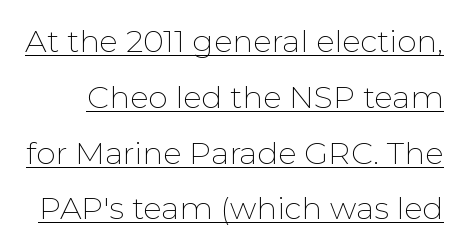
This sample has the flowing, uneven cadence of proportional lettering. Every character sits straight up, as roman type does. Unlike a traditional serif, this face leaves its strokes unadorned. Characters follow at the spacing the type designer built in.
